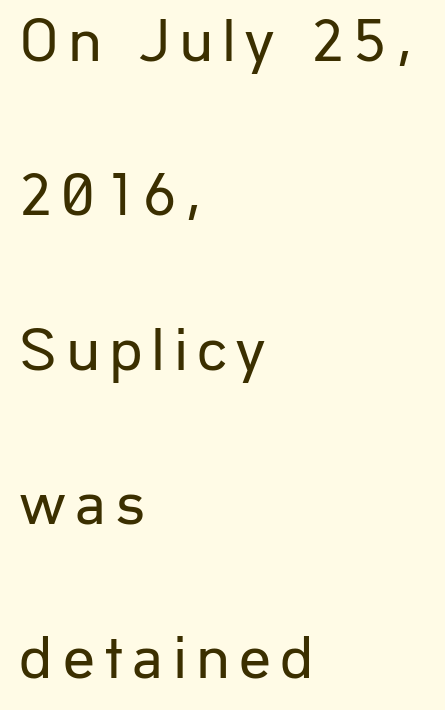
{"serif": "no", "italic": "no", "bold": "no", "weight": "regular", "width": "normal", "stroke_contrast": "low", "x_height": "medium", "monospaced": "no", "underline": "no", "align": "left", "line_spacing": "loose", "line_spacing_ratio": 2.45, "glyph_px": 63}
